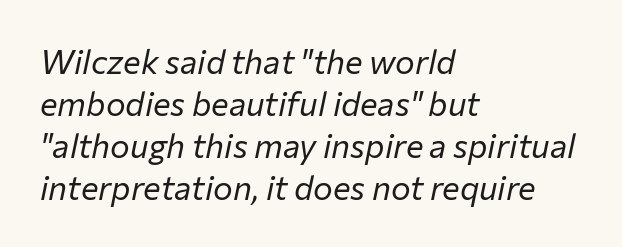
Q: Is the text bold? A: No.
Q: Is the text italic (slanted)? A: Yes, it leans right by about 12 degrees.
Q: Is the text underlined? A: No.
Q: How is the paragraph aligned? A: Left-aligned.
Q: Is the spacing between letters normal or unusually wide? A: Normal.
Q: Is the spacing between lines tight, normal or loose? A: Normal.
Q: Width (condensed, normal, or wide)? A: Normal.
Q: Stroke contrast? A: Low.
Q: x-height? A: Medium.
Q: Monospaced? A: No.
